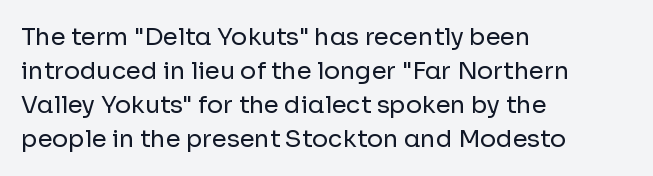
The image shows 24 px text type, upright; set left-aligned, normal line spacing (1.42x), normal letter spacing, not underlined.
